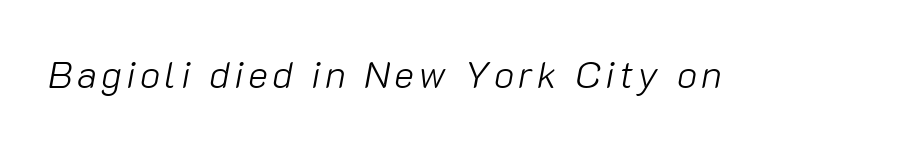
Q: Is the text bold? A: No.
Q: Is the text italic (slanted)? A: Yes, it leans right by about 10 degrees.
Q: Is the text underlined? A: No.
Q: Width (condensed, normal, or wide)? A: Normal.
Q: Stroke contrast? A: Low.
Q: x-height? A: Medium.
Q: Monospaced? A: No.
